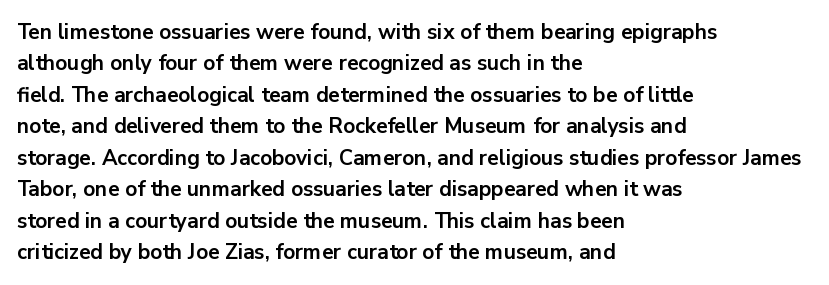
Q: Is the text bold? A: Yes.
Q: Is the text italic (slanted)? A: No, it is upright.
Q: Is the text underlined? A: No.
Q: How is the paragraph aligned? A: Left-aligned.
Q: Is the spacing between letters normal or unusually wide? A: Normal.
Q: Is the spacing between lines tight, normal or loose? A: Normal.
